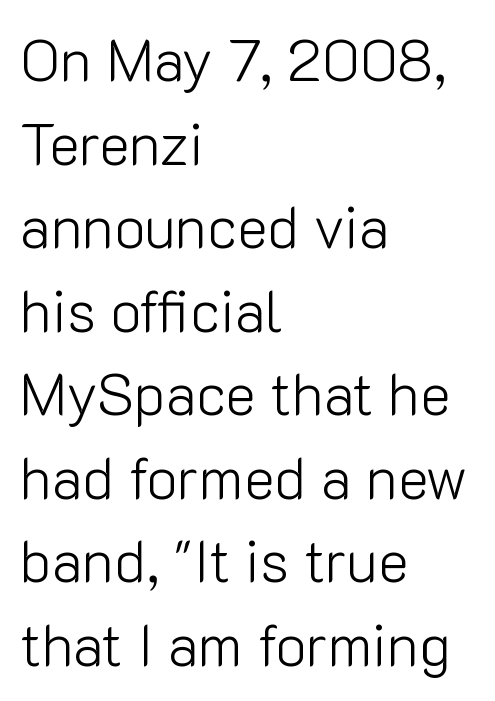
Q: Is the text bold? A: No.
Q: Is the text italic (slanted)? A: No, it is upright.
Q: Is the typeface a serif or a sans-serif typeface? A: Sans-serif.
Q: Is the text underlined? A: No.
Q: How is the paragraph aligned? A: Left-aligned.
Q: Is the spacing between letters normal or unusually wide? A: Normal.
Q: Is the spacing between lines tight, normal or loose? A: Normal.
Q: Width (condensed, normal, or wide)? A: Normal.
Q: Stroke contrast? A: Low.
Q: x-height? A: Medium.
Q: Monospaced? A: No.
